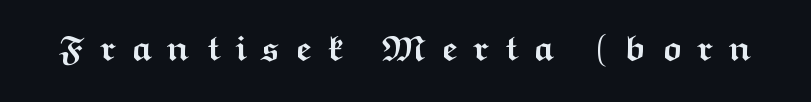
Q: Is the text bold? A: Yes.
Q: Is the text italic (slanted)? A: No, it is upright.
Q: Is the typeface a serif or a sans-serif typeface? A: Sans-serif.
Q: Is the text underlined? A: No.
Q: Is the spacing between letters normal or unusually wide? A: Unusually wide.
Q: Width (condensed, normal, or wide)? A: Wide.
Q: Stroke contrast? A: Medium.
Q: x-height? A: Medium.
Q: Monospaced? A: No.
